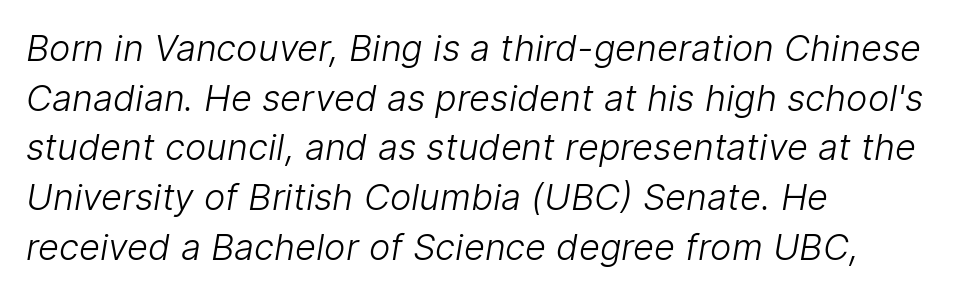
Q: Is the text bold? A: No.
Q: Is the typeface a serif or a sans-serif typeface? A: Sans-serif.
Q: Is the text underlined? A: No.
Q: How is the paragraph aligned? A: Left-aligned.
Q: Is the spacing between letters normal or unusually wide? A: Normal.
Q: Is the spacing between lines tight, normal or loose? A: Normal.
Q: Width (condensed, normal, or wide)? A: Normal.
Q: Stroke contrast? A: Low.
Q: x-height? A: Medium.
Q: Monospaced? A: No.
